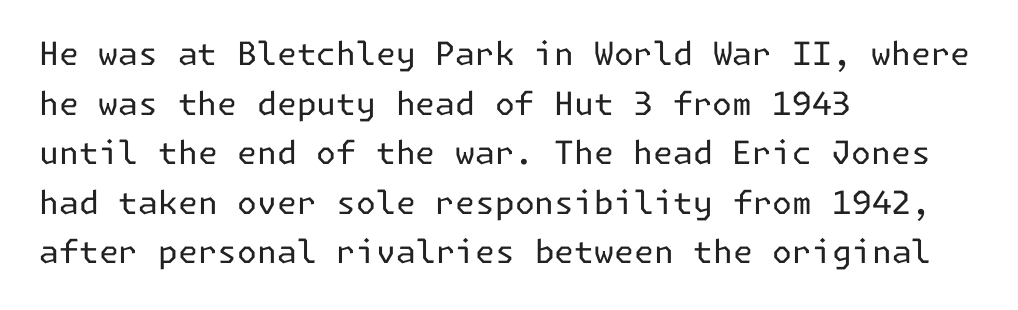
{"serif": "no", "italic": "no", "bold": "no", "weight": "regular", "width": "normal", "stroke_contrast": "low", "x_height": "medium", "underline": "no", "align": "left", "line_spacing": "normal", "line_spacing_ratio": 1.55, "letter_spacing": "normal", "letter_spacing_em": 0.0, "glyph_px": 32}
